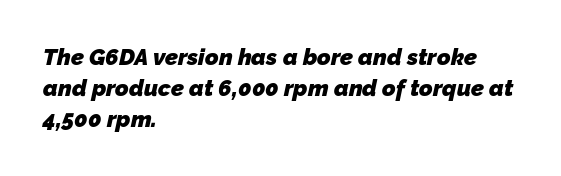
Q: Is the text bold? A: Yes.
Q: Is the text underlined? A: No.
Q: How is the paragraph aligned? A: Left-aligned.
Q: Is the spacing between letters normal or unusually wide? A: Normal.
Q: Is the spacing between lines tight, normal or loose? A: Normal.
